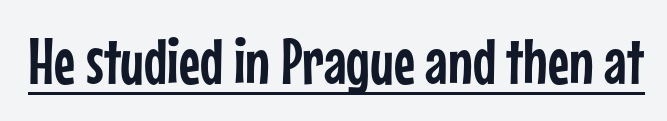
Looks like someone drew a line under every word here. Does the lettering tilt? It doesn't — this is upright. Is the letter spacing exaggerated? No — it looks like the ordinary default. Typographically, this falls in the sans-serif category. Character widths vary here, with narrow letters taking less room than wide ones.
